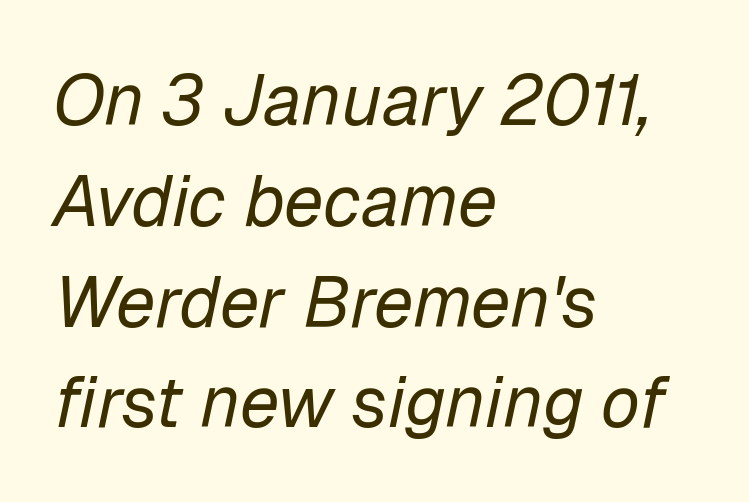
The image shows 71 px regular-weight type, italic (leaning right); set left-aligned, normal line spacing (1.42x), normal letter spacing, not underlined; low stroke contrast and a medium x-height.
